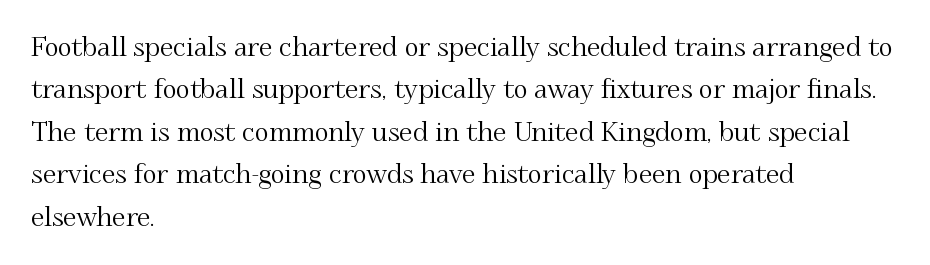
The image shows 27 px text type, upright; set left-aligned, normal line spacing (1.57x), normal letter spacing, not underlined.
